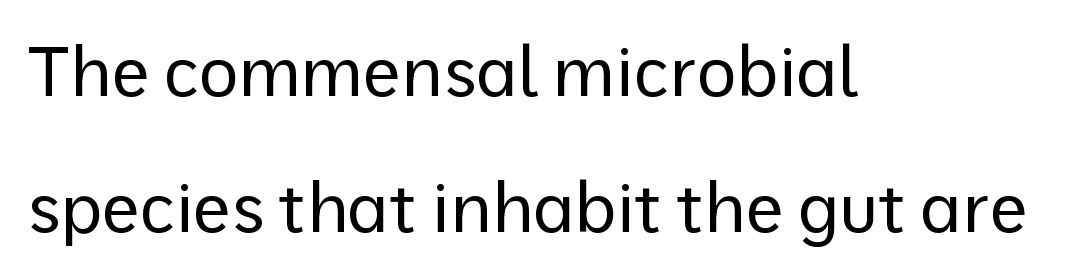
Designer's note — italics off, roman on. Character widths vary here, with narrow letters taking less room than wide ones. Descenders are the only things crossing below the line. No feet cap the strokes, marking this as sans-serif type. Here the glyphs are tracked normally, forming tight word shapes. Does the leading feel generous? Absolutely, it's lavish.
